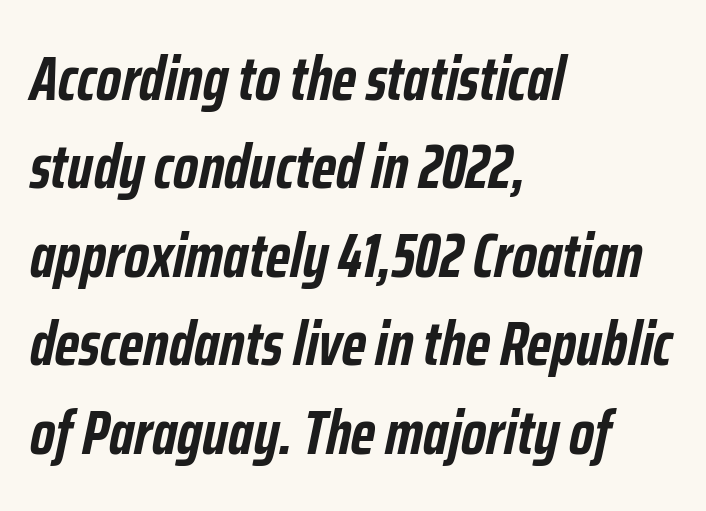
The image shows 61 px semibold, condensed type, italic (leaning right); set left-aligned, normal line spacing (1.45x), normal letter spacing, not underlined; low stroke contrast and a medium x-height.
